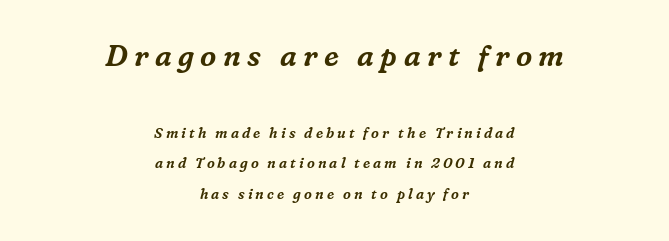
Q: Is the text italic (slanted)? A: Yes, it leans right by about 16 degrees.
Q: Is the typeface a serif or a sans-serif typeface? A: Serif.
Q: Is the text underlined? A: No.
Q: How is the paragraph aligned? A: Centered.
Q: Is the spacing between letters normal or unusually wide? A: Unusually wide.
Q: Is the spacing between lines tight, normal or loose? A: Loose.
Q: Which block of text is set in a larger size, the first (top) or the second (bottom)? A: The first (top) one.
Q: Width (condensed, normal, or wide)? A: Normal.
Q: Stroke contrast? A: Medium.
Q: x-height? A: Medium.
Q: Monospaced? A: No.
